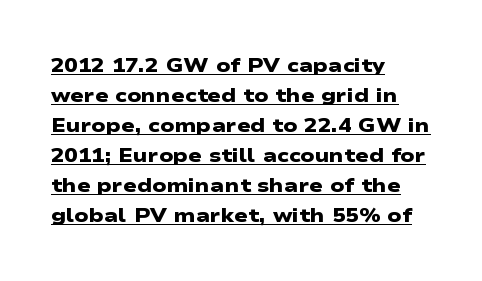
Q: Is the text bold? A: Yes.
Q: Is the text underlined? A: Yes.
Q: How is the paragraph aligned? A: Left-aligned.
Q: Is the spacing between letters normal or unusually wide? A: Normal.
Q: Is the spacing between lines tight, normal or loose? A: Normal.
